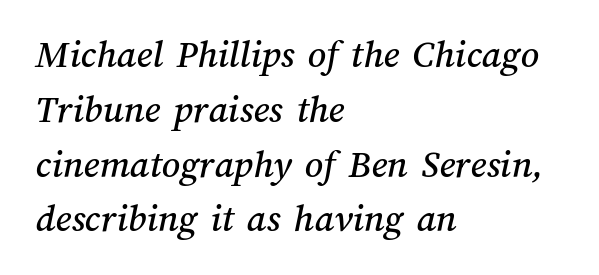
The image shows 40 px text type; set left-aligned, normal line spacing (1.37x), normal letter spacing, not underlined; medium stroke contrast and a medium x-height.
